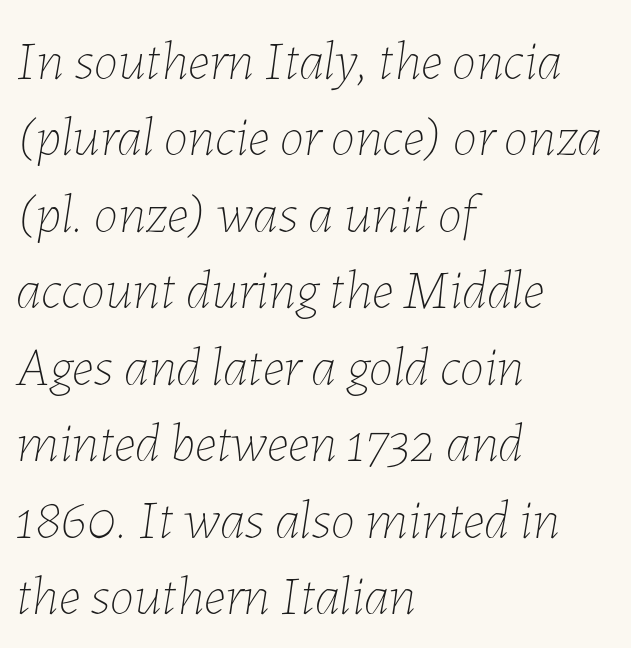
Short and long lines alike share a common starting point at left. Any mark beneath the type? The region is blank. Here the designer chose a conventional face with non-uniform glyph widths. If you drew a line through each stem, it would be angled. The characters are drawn with everyday or finer stroke widths. Interline gaps are of average width in this sample.
